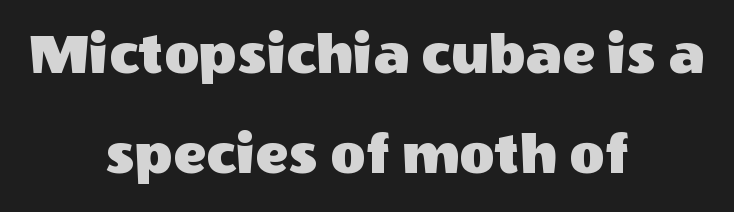
Q: Is the text italic (slanted)? A: No, it is upright.
Q: Is the typeface a serif or a sans-serif typeface? A: Sans-serif.
Q: Is the text underlined? A: No.
Q: How is the paragraph aligned? A: Centered.
Q: Is the spacing between letters normal or unusually wide? A: Normal.
Q: Is the spacing between lines tight, normal or loose? A: Normal.
Q: Width (condensed, normal, or wide)? A: Normal.
Q: x-height? A: Large.
Q: Monospaced? A: No.
